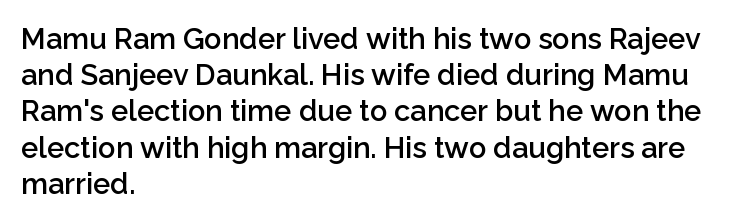
Is there much room between lines? A standard amount, neither cramped nor airy. Spacing verdict: proportional, widths tailored to each character. Type style note: lacks serifs. Letter spacing: default. The letters stand upright; this is a roman face. Typographic density is moderately raised because the face is semibold.
